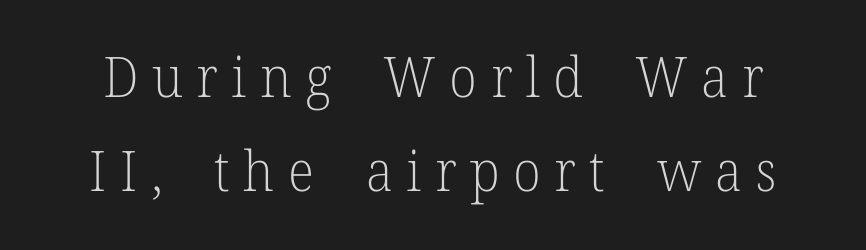
The image shows 56 px light serif type, upright; set normal line spacing (1.67x), unusually wide letter spacing (+0.24 em), not underlined; low stroke contrast and a medium x-height.
